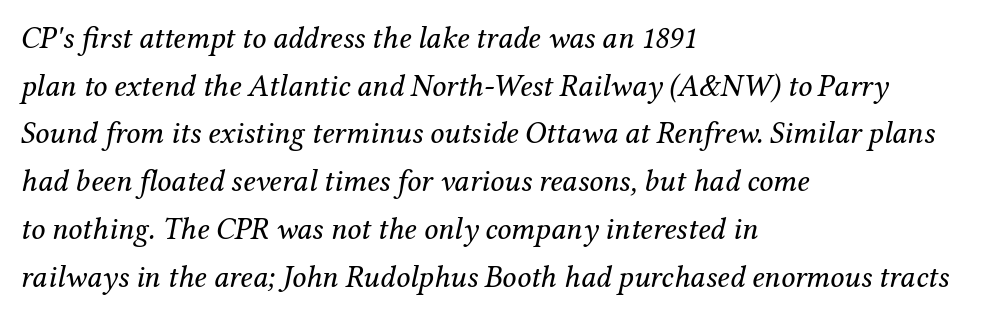
One glance says typical: line gaps are just what's usual. Small tapered or slab feet sit at the stroke ends, so this counts as serif. The space directly below the letters is spotless. On a weight scale, this lands at 450 or below. Each line starts at the same left margin while the right side varies. Think of a printed novel: that variable character pitch is what you see here.
